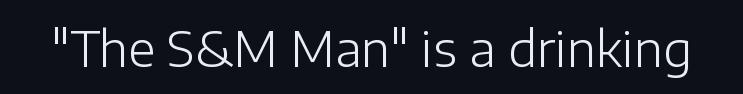
Ink coverage per letter is moderate at most. The glyphs are unaccompanied by any horizontal stroke below them. This is the regular roman posture of the typeface. Letter spacing: default.
